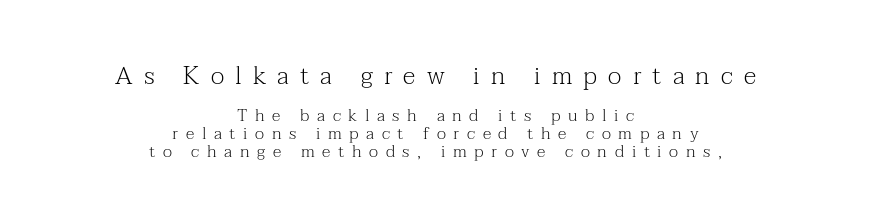
Q: Is the text bold? A: No.
Q: Is the text italic (slanted)? A: No, it is upright.
Q: Is the text underlined? A: No.
Q: How is the paragraph aligned? A: Centered.
Q: Is the spacing between letters normal or unusually wide? A: Unusually wide.
Q: Is the spacing between lines tight, normal or loose? A: Tight.
Q: Which block of text is set in a larger size, the first (top) or the second (bottom)? A: The first (top) one.
